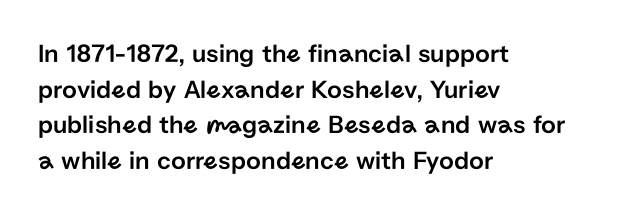
Compared with a centered layout, this one pins lines to the left instead. These lines were composed using upright roman letters. The type is set solid horizontally, with unmodified tracking. Vertical spacing — default. A bare baseline throughout the passage.
